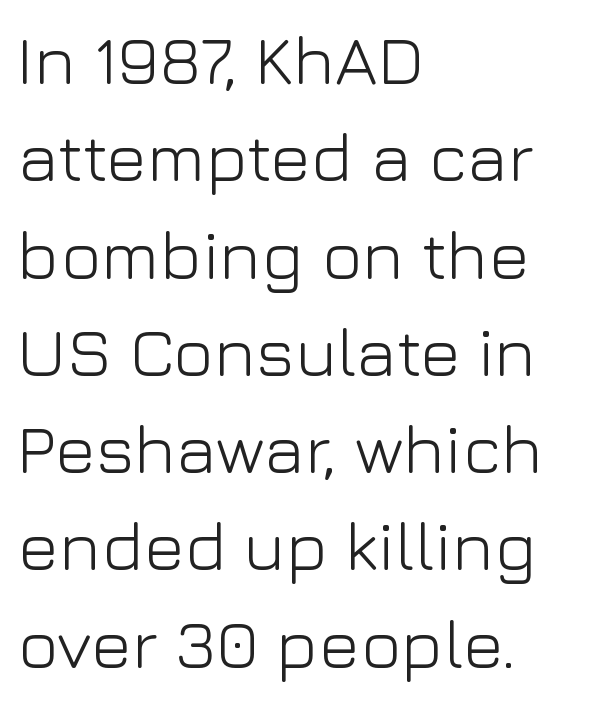
Q: Is the text bold? A: No.
Q: Is the text italic (slanted)? A: No, it is upright.
Q: Is the typeface a serif or a sans-serif typeface? A: Sans-serif.
Q: Is the text underlined? A: No.
Q: How is the paragraph aligned? A: Left-aligned.
Q: Is the spacing between letters normal or unusually wide? A: Normal.
Q: Is the spacing between lines tight, normal or loose? A: Normal.
Q: Width (condensed, normal, or wide)? A: Normal.
Q: Stroke contrast? A: Low.
Q: x-height? A: Medium.
Q: Monospaced? A: No.
